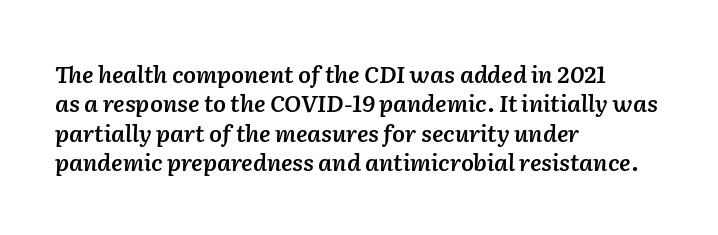
{"italic": "yes", "lean": "right", "slant_degrees": 2, "bold": "semi", "underline": "no", "align": "left", "line_spacing": "normal", "line_spacing_ratio": 1.28, "letter_spacing": "normal", "letter_spacing_em": 0.0, "glyph_px": 23}
